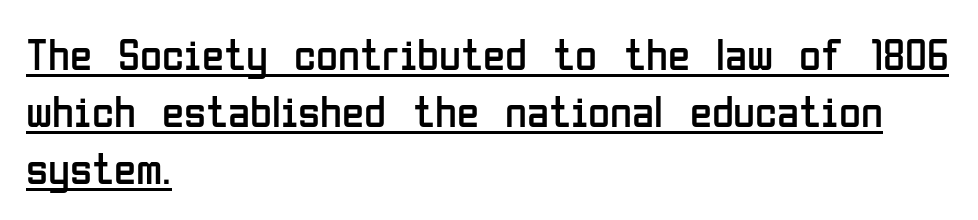
Q: Is the text bold? A: No.
Q: Is the text italic (slanted)? A: No, it is upright.
Q: Is the typeface a serif or a sans-serif typeface? A: Sans-serif.
Q: Is the text underlined? A: Yes.
Q: How is the paragraph aligned? A: Left-aligned.
Q: Is the spacing between letters normal or unusually wide? A: Normal.
Q: Is the spacing between lines tight, normal or loose? A: Normal.
Q: Width (condensed, normal, or wide)? A: Condensed.
Q: Stroke contrast? A: Low.
Q: x-height? A: Medium.
Q: Monospaced? A: No.
